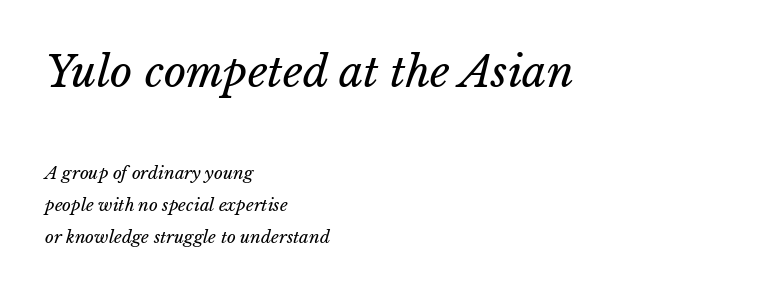
{"bold": "no", "weight": "regular", "width": "normal", "stroke_contrast": "low", "x_height": "medium", "monospaced": "no", "underline": "no", "align": "left", "line_spacing": "loose", "line_spacing_ratio": 1.91, "letter_spacing": "normal", "letter_spacing_em": 0.0, "larger_block": "first", "size_ratio": 2.53, "glyph_px": 43}
